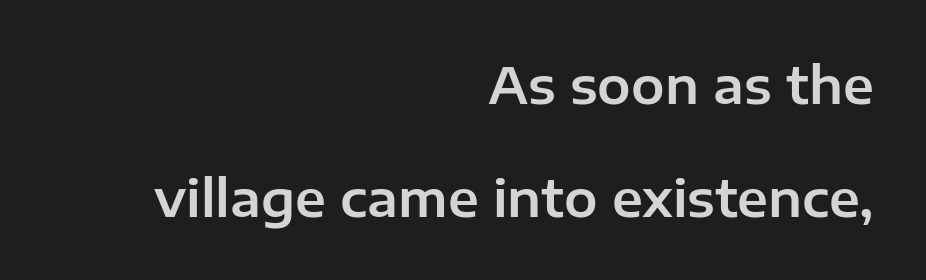
{"serif": "no", "italic": "no", "width": "normal", "stroke_contrast": "low", "x_height": "medium", "monospaced": "no", "underline": "no", "align": "right", "line_spacing": "loose", "line_spacing_ratio": 2.26, "letter_spacing": "normal", "letter_spacing_em": 0.0, "glyph_px": 50}
